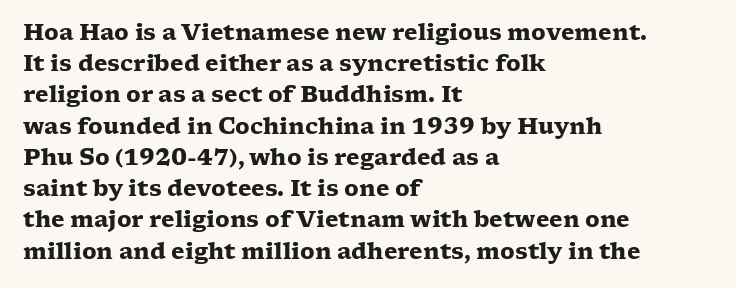
In CSS terms this would be text-align: left. Baseline-to-baseline distance is the conventional proportion of letter height. Notice how the stems are strictly vertical — no italics here. The space beneath each line is pristine and unruled. Spacing between characters is what you'd get straight out of the box. The passage shown is emphatically bold.
